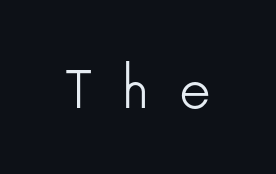
Q: Is the text bold? A: No.
Q: Is the text italic (slanted)? A: No, it is upright.
Q: Is the typeface a serif or a sans-serif typeface? A: Sans-serif.
Q: Is the text underlined? A: No.
Q: Is the spacing between letters normal or unusually wide? A: Unusually wide.
Q: Width (condensed, normal, or wide)? A: Normal.
Q: Stroke contrast? A: Low.
Q: x-height? A: Medium.
Q: Monospaced? A: No.
